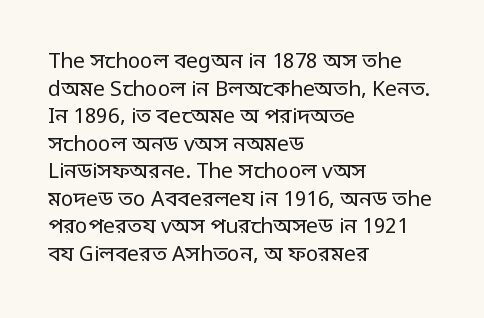
{"italic": "no", "bold": "no", "underline": "no", "align": "left", "line_spacing": "normal", "line_spacing_ratio": 1.31, "letter_spacing": "normal", "letter_spacing_em": 0.0, "glyph_px": 21}
